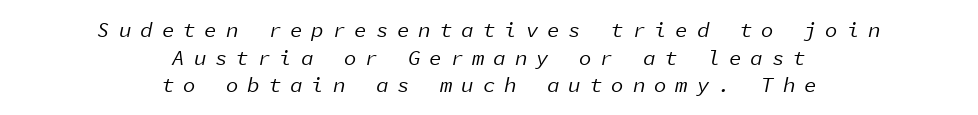
Q: Is the text bold? A: No.
Q: Is the text italic (slanted)? A: Yes, it leans right by about 11 degrees.
Q: Is the text underlined? A: No.
Q: How is the paragraph aligned? A: Centered.
Q: Is the spacing between letters normal or unusually wide? A: Unusually wide.
Q: Is the spacing between lines tight, normal or loose? A: Normal.
